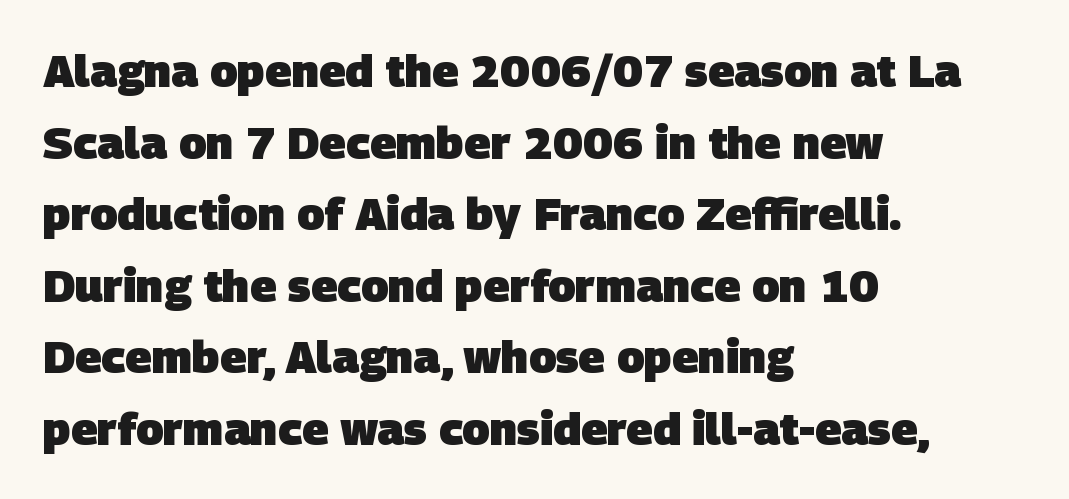
The font is running at its bold setting. You could not count columns in this text — the font is proportionally spaced. The rendering uses a moderate line-height, typical for paragraphs. The typeface chosen for these lines omits serifs. Nobody touched the tracking dial on this one. The string is rendered with underlining switched off.
